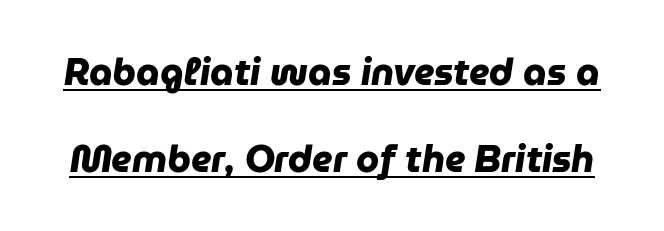
Q: Is the text bold? A: Yes.
Q: Is the typeface a serif or a sans-serif typeface? A: Sans-serif.
Q: Is the text underlined? A: Yes.
Q: Is the spacing between letters normal or unusually wide? A: Normal.
Q: Is the spacing between lines tight, normal or loose? A: Loose.
Q: Width (condensed, normal, or wide)? A: Normal.
Q: Stroke contrast? A: Low.
Q: x-height? A: Medium.
Q: Monospaced? A: No.
